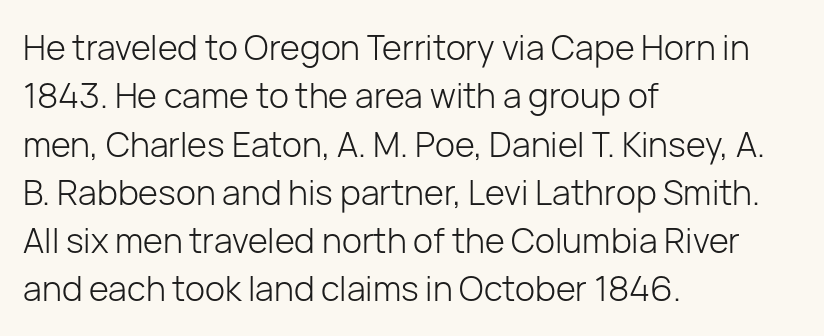
Q: Is the text bold? A: No.
Q: Is the text italic (slanted)? A: No, it is upright.
Q: Is the typeface a serif or a sans-serif typeface? A: Sans-serif.
Q: Is the text underlined? A: No.
Q: How is the paragraph aligned? A: Left-aligned.
Q: Is the spacing between letters normal or unusually wide? A: Normal.
Q: Is the spacing between lines tight, normal or loose? A: Normal.
Q: Width (condensed, normal, or wide)? A: Normal.
Q: Stroke contrast? A: Low.
Q: x-height? A: Medium.
Q: Monospaced? A: No.
